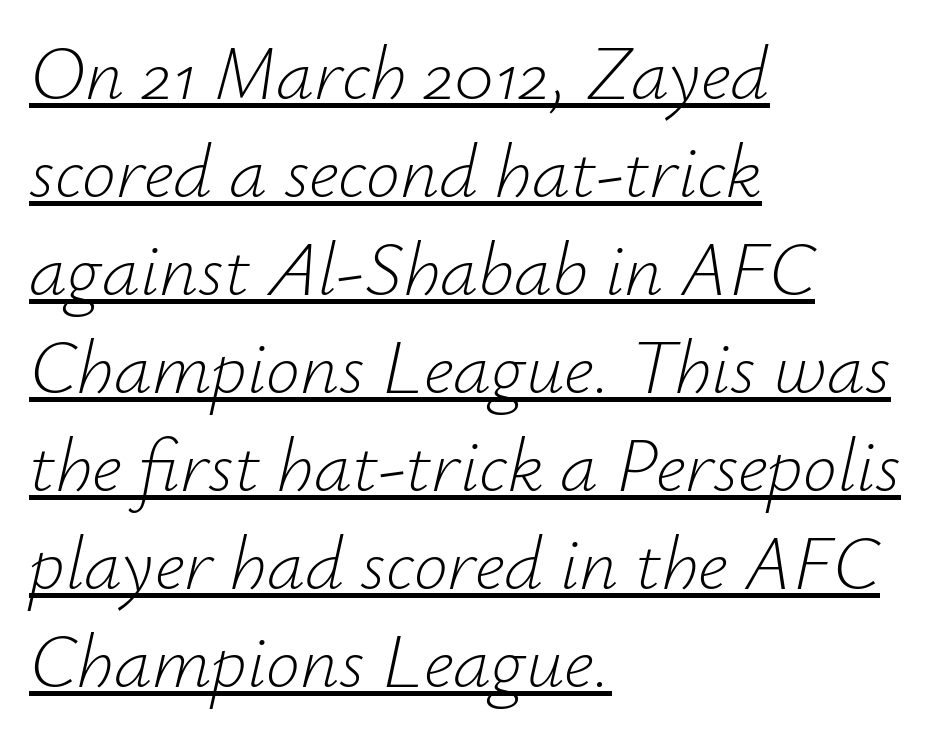
The rendering uses natural spacing where letterforms have individual widths. In designer terms, the underline attribute is active on this setting. Would a proofreader flag this as italicized? Yes. The font sits on the lighter half of the weight spectrum, regular included.
